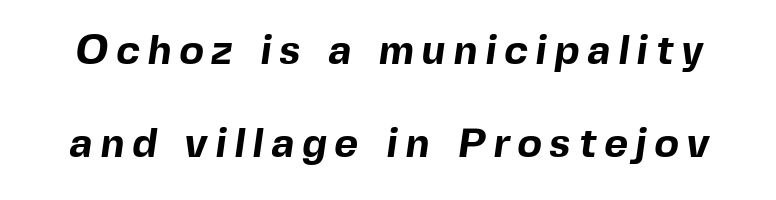
Q: Is the text bold? A: Yes.
Q: Is the typeface a serif or a sans-serif typeface? A: Sans-serif.
Q: Is the text underlined? A: No.
Q: Is the spacing between lines tight, normal or loose? A: Loose.
Q: Width (condensed, normal, or wide)? A: Normal.
Q: x-height? A: Medium.
Q: Monospaced? A: No.
